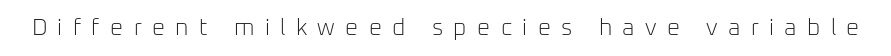
Q: Is the text bold? A: No.
Q: Is the text italic (slanted)? A: No, it is upright.
Q: Is the text underlined? A: No.
Q: Is the spacing between letters normal or unusually wide? A: Unusually wide.
